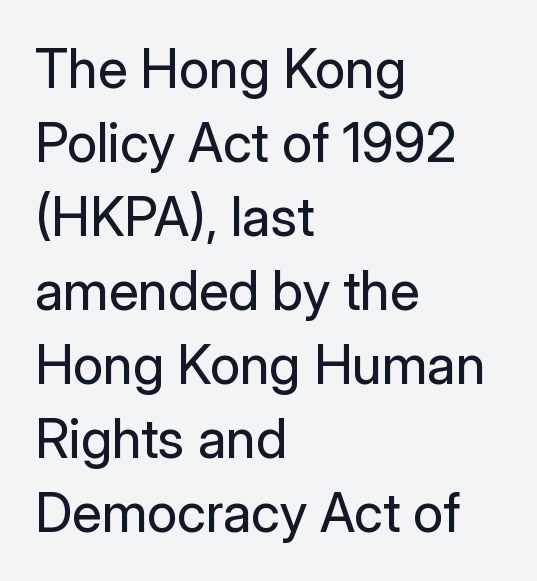
{"serif": "no", "italic": "no", "bold": "no", "weight": "regular", "width": "normal", "stroke_contrast": "low", "x_height": "medium", "monospaced": "no", "underline": "no", "align": "left", "line_spacing": "normal", "line_spacing_ratio": 1.37, "letter_spacing": "normal", "letter_spacing_em": 0.0, "glyph_px": 54}
